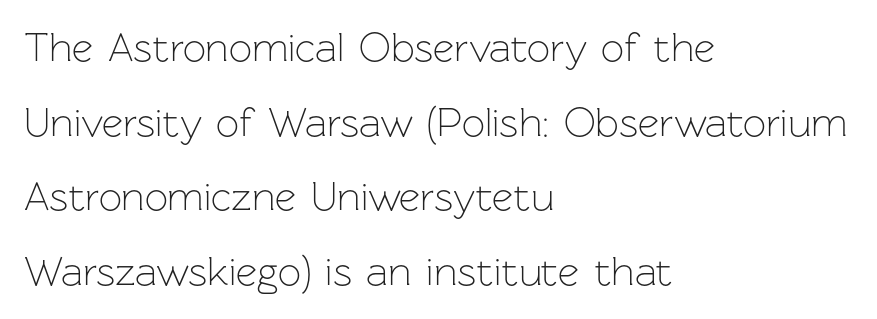
{"serif": "no", "italic": "no", "bold": "no", "weight": "light", "width": "normal", "stroke_contrast": "low", "x_height": "medium", "monospaced": "no", "underline": "no", "align": "left", "line_spacing_ratio": 1.82, "letter_spacing": "normal", "letter_spacing_em": 0.0, "glyph_px": 41}
